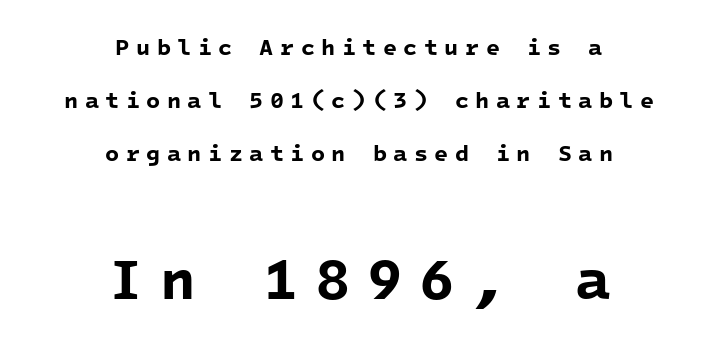
The passage shown is typeset with a sans-serif family. Looks like terminal output: every glyph gets an equal slot. Larger block? The one below; the one above is distinctly smaller. The block of text is sparse from top to bottom, with ample space between rows. Observe the wide spacing: letters keep a clear distance from each other.
